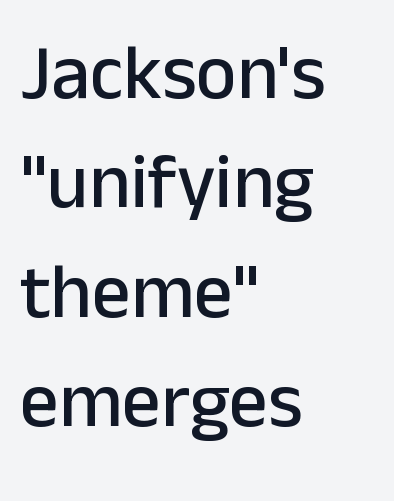
Underlining? Definitely not there. Varying glyph widths throughout — classic text-font behaviour. The leading is moderate, giving the passage an even texture. This rendering leaves character spacing at its baseline value. Is the block centered? No — it sits flush against the left margin.
